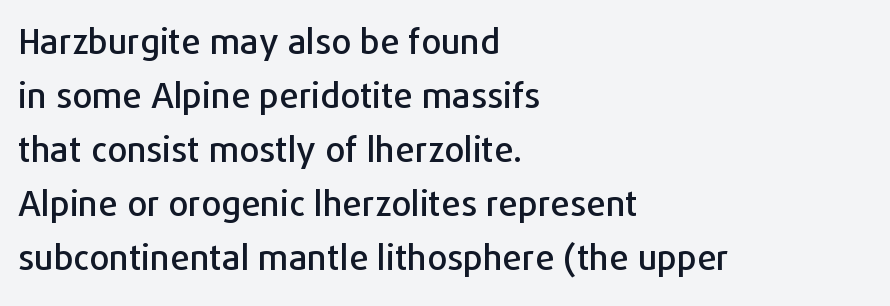
Compared with typical paragraphs, the rows here are spaced about the same. Beneath every word, the page is bare. I'd call this a sans setting — the letters go barefoot. In terms of posture, this sample is upright. Varying glyph widths throughout — classic text-font behaviour.
